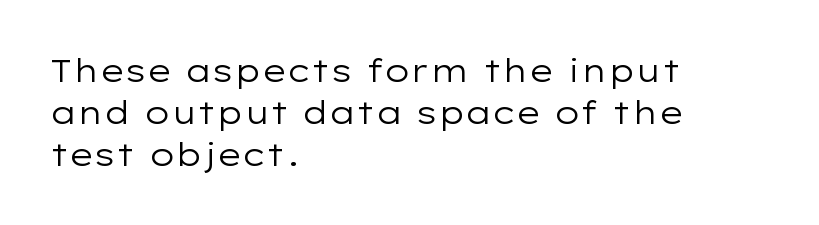
{"serif": "no", "italic": "no", "bold": "no", "weight": "regular", "width": "wide", "stroke_contrast": "low", "x_height": "medium", "monospaced": "no", "underline": "no", "align": "left", "line_spacing": "normal", "line_spacing_ratio": 1.32, "letter_spacing": "normal", "letter_spacing_em": 0.0, "glyph_px": 32}
